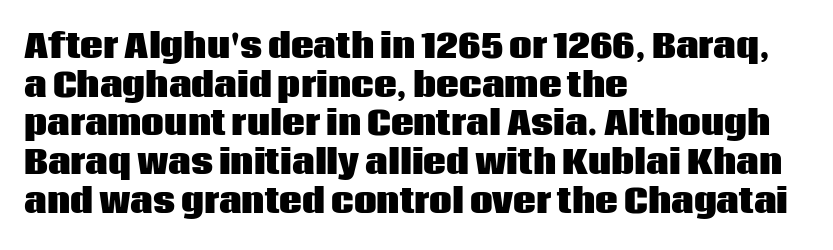
{"serif": "no", "italic": "no", "bold": "yes", "weight": "heavy", "width": "normal", "stroke_contrast": "low", "x_height": "large", "monospaced": "no", "underline": "no", "align": "left", "line_spacing_ratio": 1.21, "letter_spacing": "normal", "letter_spacing_em": 0.0, "glyph_px": 32}
